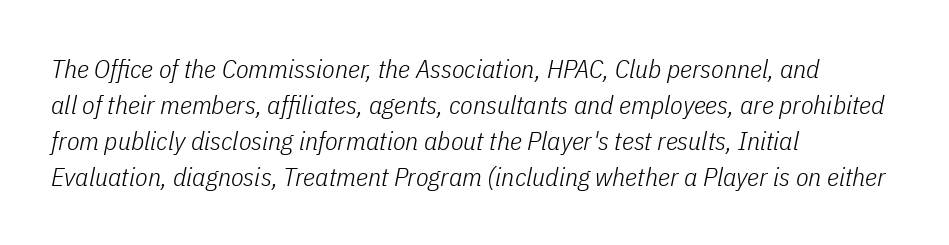
{"italic": "yes", "lean": "right", "slant_degrees": 11, "bold": "no", "underline": "no", "align": "left", "line_spacing": "normal", "line_spacing_ratio": 1.38, "letter_spacing": "normal", "letter_spacing_em": 0.0, "glyph_px": 26}
